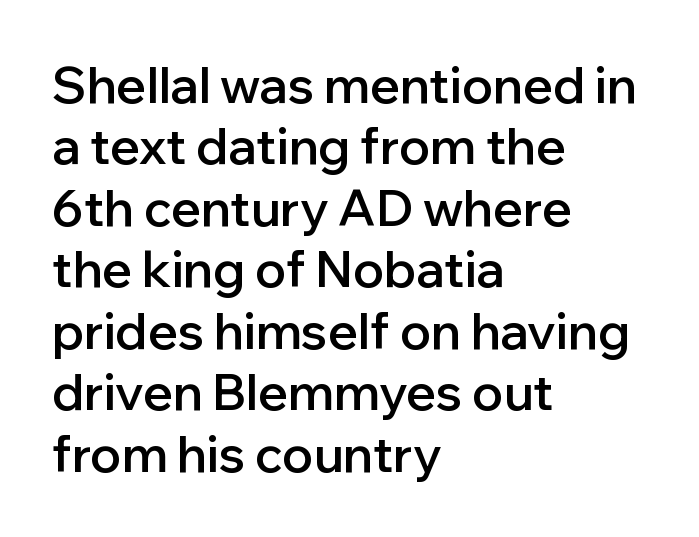
{"serif": "no", "italic": "no", "bold": "semi", "weight": "semibold", "width": "normal", "stroke_contrast": "low", "x_height": "medium", "monospaced": "no", "underline": "no", "align": "left", "line_spacing_ratio": 1.23, "letter_spacing": "normal", "letter_spacing_em": 0.0, "glyph_px": 50}
